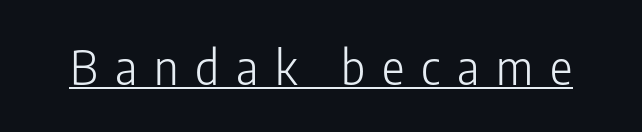
The image shows 47 px light, condensed sans-serif type, upright; set unusually wide letter spacing (+0.36 em), underlined; low stroke contrast and a medium x-height.
